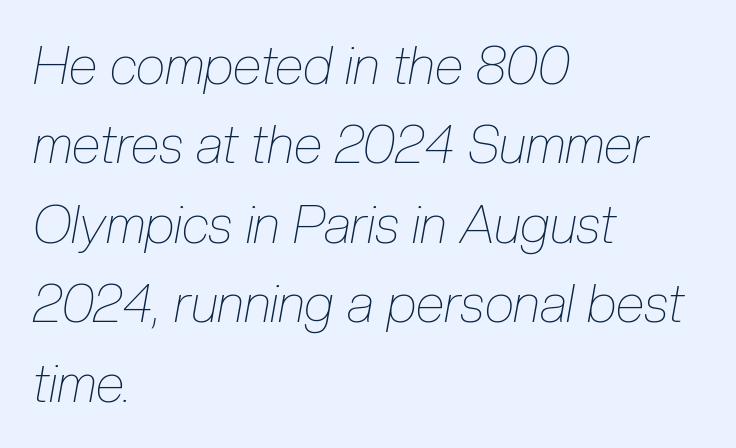
{"italic": "yes", "lean": "right", "slant_degrees": 10, "bold": "no", "weight": "thin", "width": "condensed", "stroke_contrast": "low", "x_height": "medium", "monospaced": "no", "underline": "no", "align": "left", "line_spacing": "normal", "line_spacing_ratio": 1.5, "letter_spacing": "normal", "letter_spacing_em": 0.0, "glyph_px": 53}
